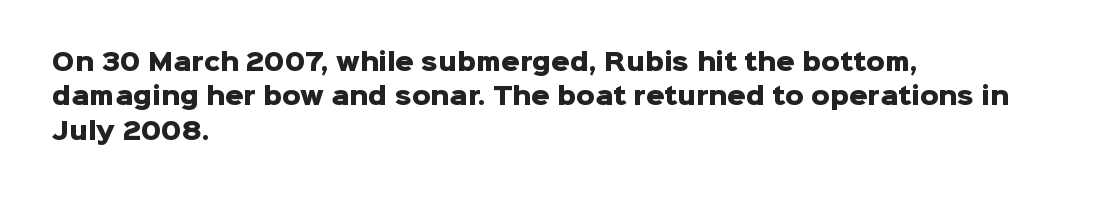
The image shows 23 px bold type, upright; set left-aligned, normal line spacing (1.49x), normal letter spacing, not underlined.
